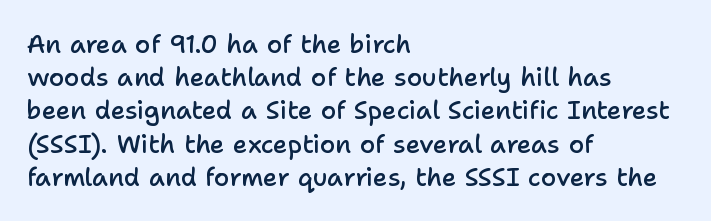
Q: Is the text bold? A: Semi-bold.
Q: Is the text italic (slanted)? A: No, it is upright.
Q: Is the text underlined? A: No.
Q: How is the paragraph aligned? A: Left-aligned.
Q: Is the spacing between letters normal or unusually wide? A: Normal.
Q: Is the spacing between lines tight, normal or loose? A: Normal.
